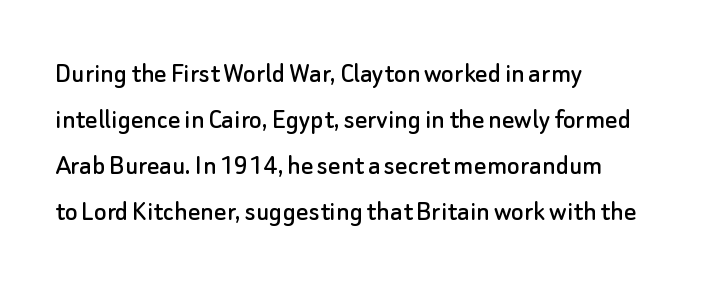
Q: Is the text italic (slanted)? A: No, it is upright.
Q: Is the typeface a serif or a sans-serif typeface? A: Sans-serif.
Q: Is the text underlined? A: No.
Q: How is the paragraph aligned? A: Left-aligned.
Q: Is the spacing between letters normal or unusually wide? A: Normal.
Q: Is the spacing between lines tight, normal or loose? A: Normal.
Q: Width (condensed, normal, or wide)? A: Normal.
Q: Stroke contrast? A: Low.
Q: x-height? A: Small.
Q: Monospaced? A: No.
